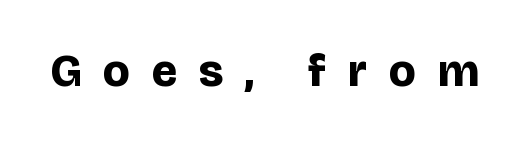
The image shows 46 px bold sans-serif type, upright; set unusually wide letter spacing (+0.48 em), not underlined; low stroke contrast and a large x-height.
